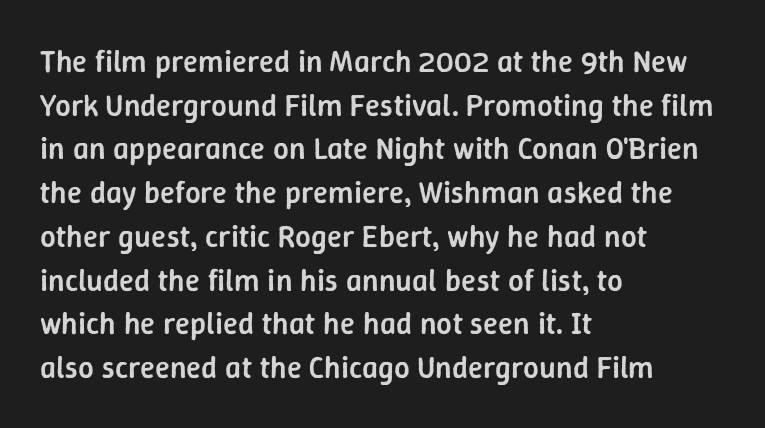
The image shows 31 px semibold sans-serif type, upright; set left-aligned, normal line spacing (1.41x), normal letter spacing, not underlined; low stroke contrast and a medium x-height.
